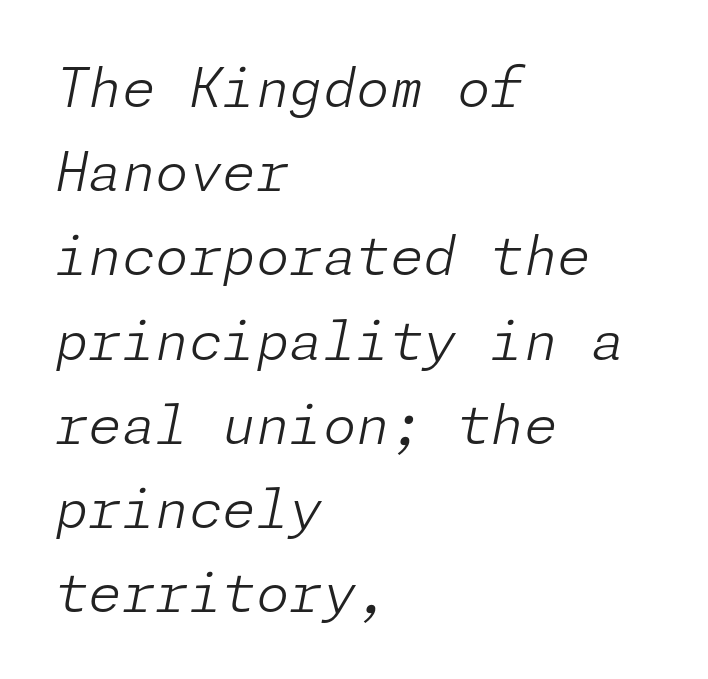
{"italic": "yes", "lean": "right", "slant_degrees": 11, "bold": "no", "weight": "light", "width": "normal", "stroke_contrast": "low", "x_height": "medium", "underline": "no", "align": "left", "line_spacing": "normal", "line_spacing_ratio": 1.56, "letter_spacing": "normal", "letter_spacing_em": 0.0, "glyph_px": 54}
